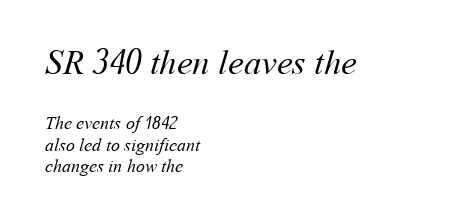
{"bold": "no", "weight": "regular", "width": "normal", "stroke_contrast": "medium", "x_height": "medium", "monospaced": "no", "underline": "no", "align": "left", "line_spacing_ratio": 1.18, "letter_spacing": "normal", "letter_spacing_em": 0.0, "larger_block": "first", "size_ratio": 1.94, "glyph_px": 35}
